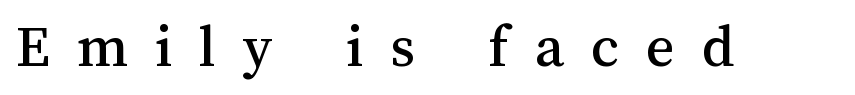
{"italic": "no", "width": "normal", "stroke_contrast": "medium", "x_height": "medium", "monospaced": "no", "underline": "no", "letter_spacing": "wide", "letter_spacing_em": 0.43, "glyph_px": 62}
